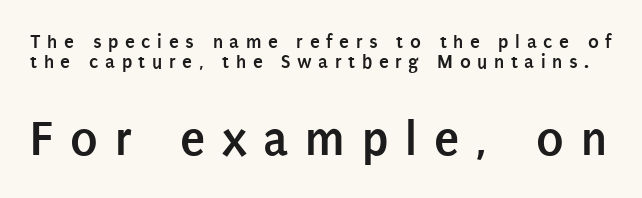
Clear beneath every line of the passage. The designer dialed line spacing down below the default. This sample has the flowing, uneven cadence of proportional lettering. Typographically, this falls in the sans-serif category. The emphasis by scale lands on block number two, below. Heft: maximum for text — a bold.
